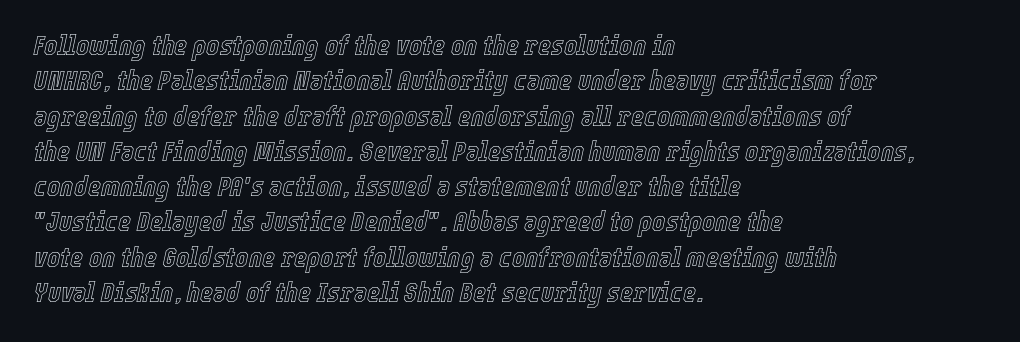
{"italic": "yes", "lean": "right", "slant_degrees": 12, "width": "condensed", "x_height": "medium", "monospaced": "no", "underline": "no", "align": "left", "line_spacing": "normal", "line_spacing_ratio": 1.26, "letter_spacing": "normal", "letter_spacing_em": 0.0, "glyph_px": 28}
